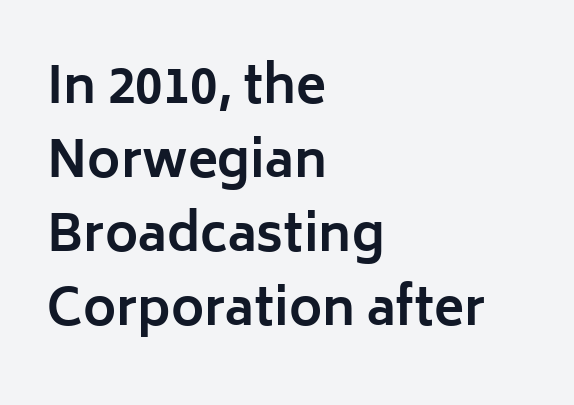
Has an underline been added? It has not. Serifs: no, the terminals of the letterforms are clean. A dark, heavy texture on the line: the type is bold. There is no visible air inserted between adjacent glyphs.
